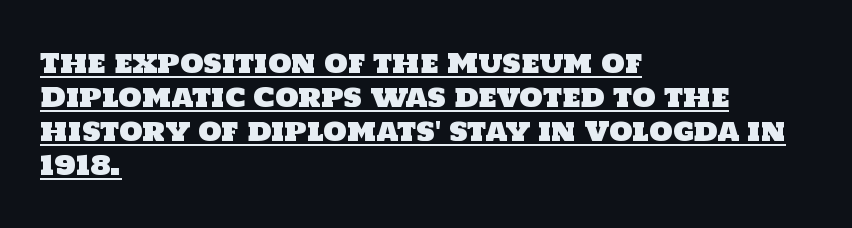
Q: Is the text underlined? A: Yes.
Q: How is the paragraph aligned? A: Left-aligned.
Q: Is the spacing between letters normal or unusually wide? A: Normal.
Q: Is the spacing between lines tight, normal or loose? A: Normal.
